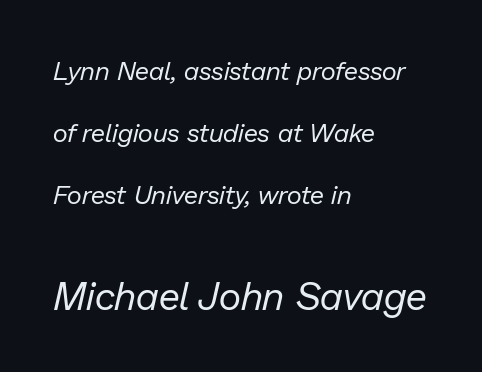
The image shows 39 px regular-weight type, italic (leaning right); set left-aligned, loose line spacing (2.38x), normal letter spacing, not underlined; the second (bottom) block is 1.5x larger; low stroke contrast and a medium x-height.
